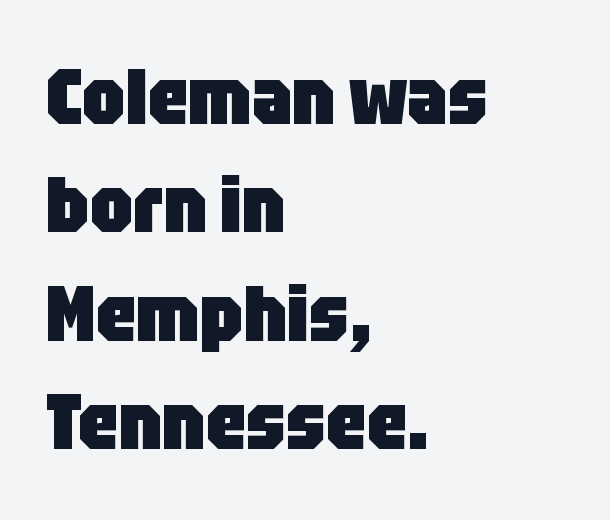
The image shows 78 px heavy, condensed sans-serif type, upright; set left-aligned, normal line spacing (1.39x), normal letter spacing, not underlined; low stroke contrast and a large x-height.
